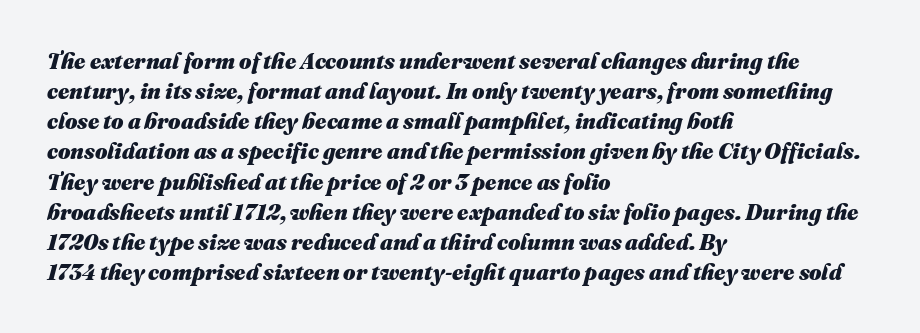
The image shows 22 px bold type, italic (leaning right); set left-aligned, normal line spacing (1.37x), normal letter spacing, not underlined.
